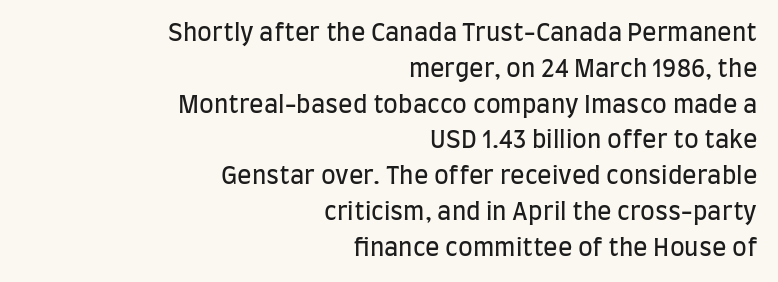
This is not heavy type; no bold has been used. The glyphs are unaccompanied by any horizontal stroke below them. The lines sit at an ordinary, default distance from one another. Here the glyphs are tracked normally, forming tight word shapes.
